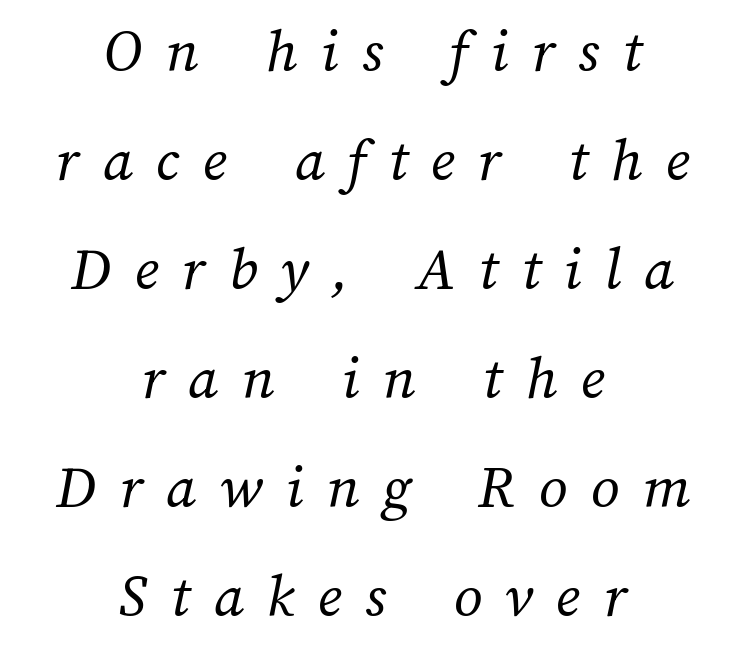
Q: Is the text bold? A: No.
Q: Is the text underlined? A: No.
Q: How is the paragraph aligned? A: Centered.
Q: Is the spacing between letters normal or unusually wide? A: Unusually wide.
Q: Width (condensed, normal, or wide)? A: Normal.
Q: Stroke contrast? A: Medium.
Q: x-height? A: Medium.
Q: Monospaced? A: No.
